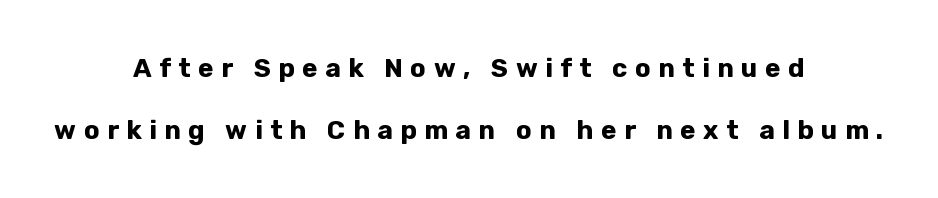
The image shows 26 px bold type, upright; set centered, loose line spacing (2.37x), unusually wide letter spacing (+0.29 em), not underlined.
